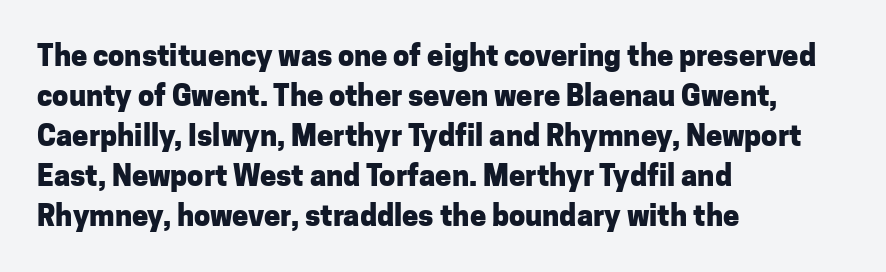
The image shows 29 px heavy sans-serif type, upright; set left-aligned, normal line spacing (1.38x), normal letter spacing, not underlined; low stroke contrast and a medium x-height.
